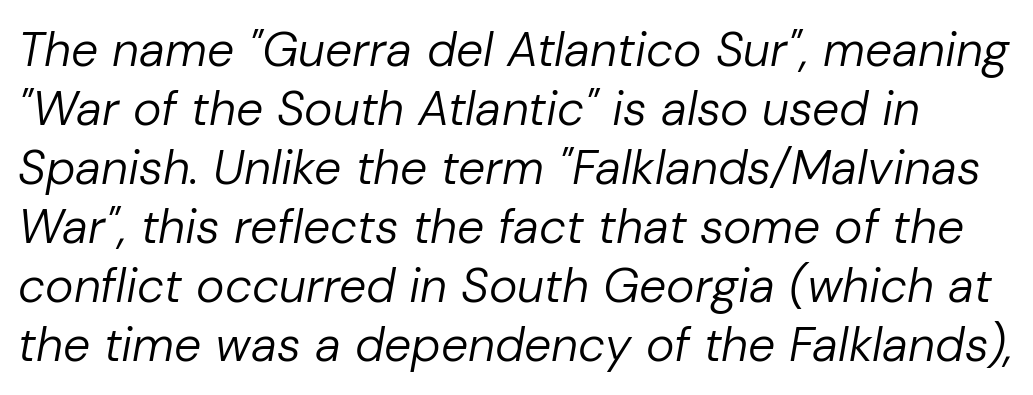
{"italic": "yes", "lean": "right", "slant_degrees": 10, "bold": "no", "weight": "regular", "width": "normal", "stroke_contrast": "low", "x_height": "medium", "monospaced": "no", "underline": "no", "line_spacing_ratio": 1.23, "letter_spacing": "normal", "letter_spacing_em": 0.0, "glyph_px": 48}
